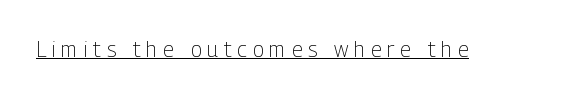
Q: Is the text bold? A: No.
Q: Is the text italic (slanted)? A: No, it is upright.
Q: Is the text underlined? A: Yes.
Q: Is the spacing between letters normal or unusually wide? A: Unusually wide.
